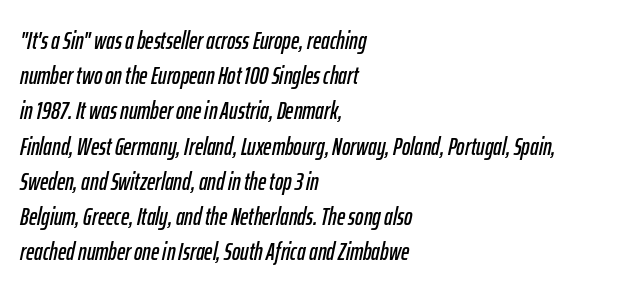
{"italic": "yes", "lean": "right", "slant_degrees": 12, "underline": "no", "align": "left", "line_spacing": "normal", "line_spacing_ratio": 1.41, "letter_spacing": "normal", "letter_spacing_em": 0.0, "glyph_px": 25}
